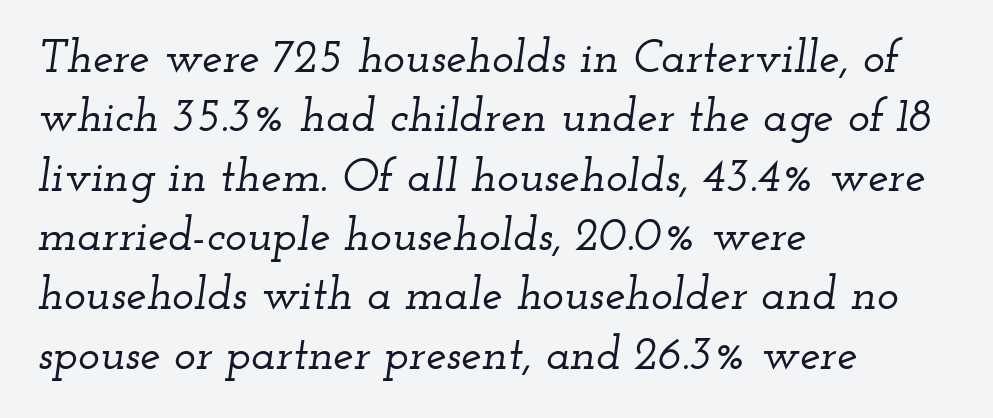
Q: Is the text italic (slanted)? A: Yes, it leans right by about 12 degrees.
Q: Is the typeface a serif or a sans-serif typeface? A: Serif.
Q: Is the text underlined? A: No.
Q: How is the paragraph aligned? A: Left-aligned.
Q: Is the spacing between letters normal or unusually wide? A: Normal.
Q: Is the spacing between lines tight, normal or loose? A: Normal.
Q: Width (condensed, normal, or wide)? A: Wide.
Q: Stroke contrast? A: Low.
Q: x-height? A: Small.
Q: Monospaced? A: No.
